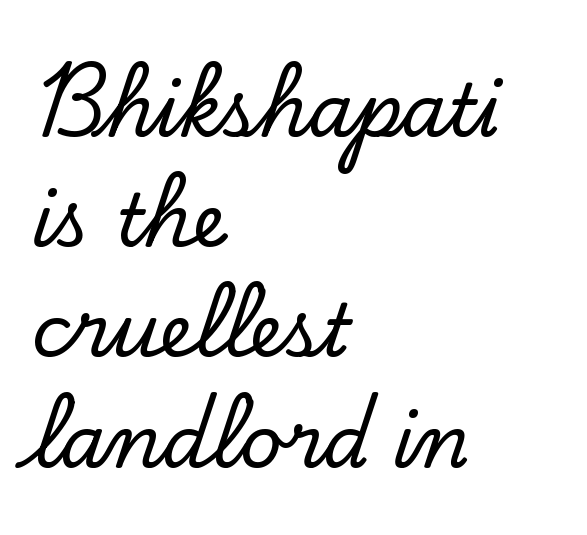
{"serif": "yes", "width": "normal", "stroke_contrast": "low", "x_height": "small", "monospaced": "no", "underline": "no", "align": "left", "line_spacing": "normal", "line_spacing_ratio": 1.51, "letter_spacing": "normal", "letter_spacing_em": 0.0, "glyph_px": 73}
